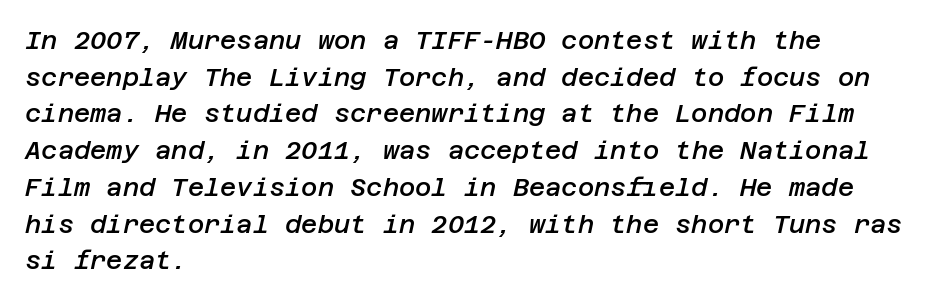
{"italic": "yes", "lean": "right", "slant_degrees": 12, "bold": "semi", "underline": "no", "align": "left", "line_spacing": "normal", "line_spacing_ratio": 1.47, "letter_spacing": "normal", "letter_spacing_em": 0.0, "glyph_px": 25}
